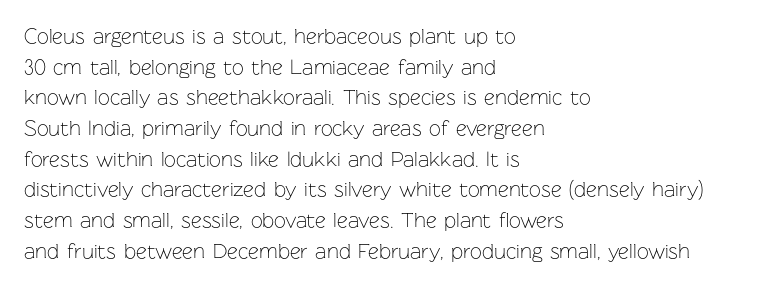
Q: Is the text bold? A: No.
Q: Is the text italic (slanted)? A: No, it is upright.
Q: Is the text underlined? A: No.
Q: How is the paragraph aligned? A: Left-aligned.
Q: Is the spacing between letters normal or unusually wide? A: Normal.
Q: Is the spacing between lines tight, normal or loose? A: Normal.
